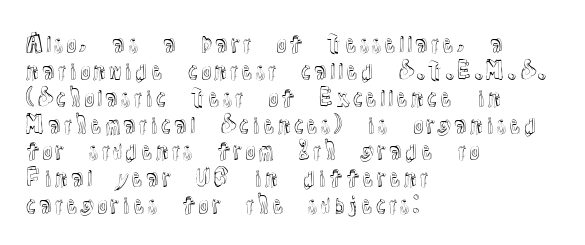
Q: Is the text italic (slanted)? A: No, it is upright.
Q: Is the text underlined? A: No.
Q: How is the paragraph aligned? A: Left-aligned.
Q: Is the spacing between letters normal or unusually wide? A: Normal.
